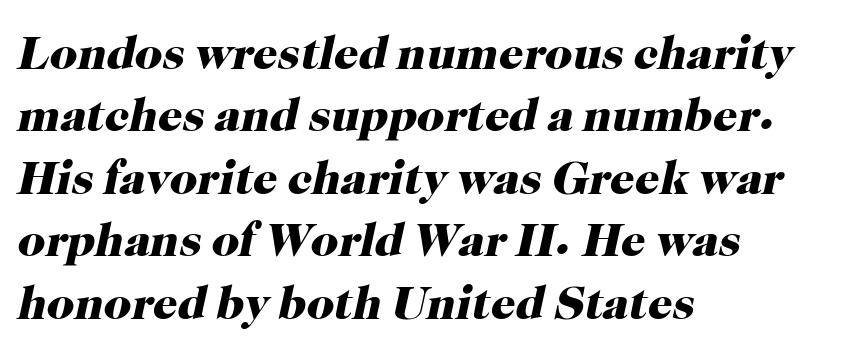
Q: Is the text bold? A: Yes.
Q: Is the text italic (slanted)? A: Yes, it leans right by about 12 degrees.
Q: Is the typeface a serif or a sans-serif typeface? A: Serif.
Q: Is the text underlined? A: No.
Q: How is the paragraph aligned? A: Left-aligned.
Q: Is the spacing between letters normal or unusually wide? A: Normal.
Q: Is the spacing between lines tight, normal or loose? A: Normal.
Q: Width (condensed, normal, or wide)? A: Normal.
Q: Stroke contrast? A: High.
Q: x-height? A: Medium.
Q: Monospaced? A: No.
